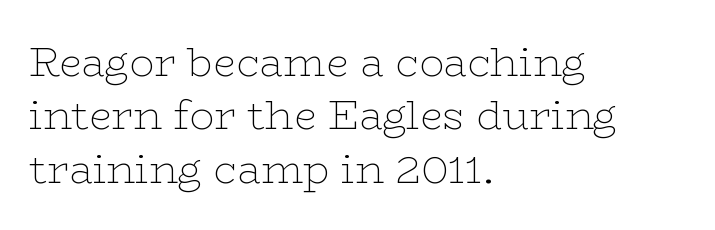
{"serif": "yes", "italic": "no", "bold": "no", "weight": "thin", "width": "wide", "stroke_contrast": "low", "x_height": "medium", "monospaced": "no", "underline": "no", "align": "left", "line_spacing": "normal", "line_spacing_ratio": 1.3, "letter_spacing": "normal", "letter_spacing_em": 0.0, "glyph_px": 41}
